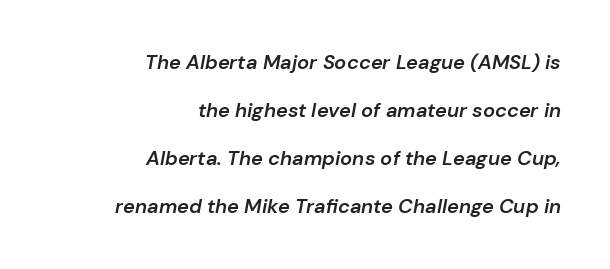
{"italic": "yes", "lean": "right", "slant_degrees": 10, "bold": "semi", "underline": "no", "align": "right", "line_spacing": "loose", "line_spacing_ratio": 2.4, "letter_spacing": "normal", "letter_spacing_em": 0.0, "glyph_px": 20}
